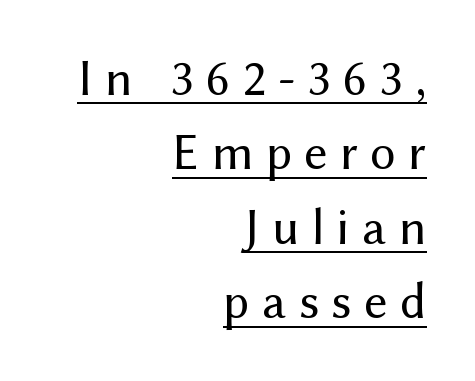
The words here are underlined. The designer went with a sans here, leaving each stem footless. No heavy texture on the line: the type isn't bold. Leading: standard. The letters advance in unequal steps, a hallmark of proportional type.
